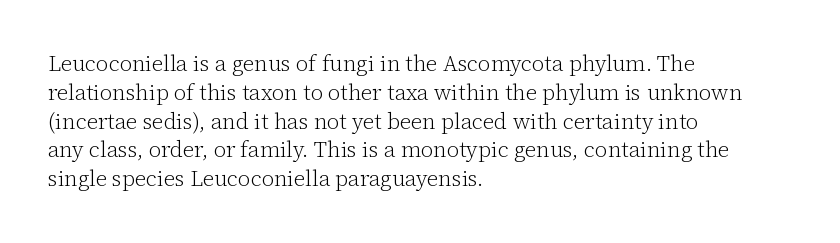
No extra ink here — the face is not bold. The ragged edge is on the right, which tells us the setting is flush left. Decoration check: the copy has no underline. Between one letter and the next there's only the usual sliver of space. No italicization has been applied; the sample stays upright. Successive baselines arrive at the customary interval.
